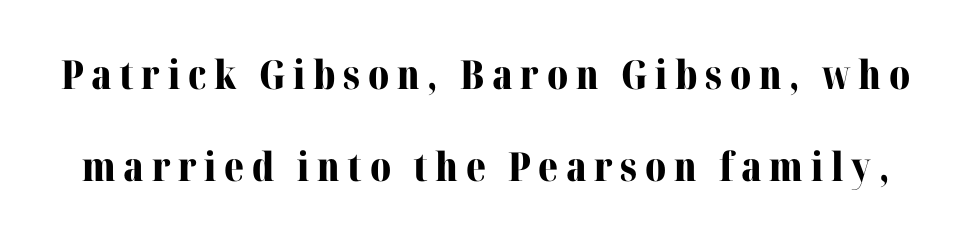
Q: Is the text bold? A: Yes.
Q: Is the text italic (slanted)? A: No, it is upright.
Q: Is the typeface a serif or a sans-serif typeface? A: Serif.
Q: Is the text underlined? A: No.
Q: Is the spacing between lines tight, normal or loose? A: Loose.
Q: Width (condensed, normal, or wide)? A: Normal.
Q: Stroke contrast? A: Medium.
Q: x-height? A: Medium.
Q: Monospaced? A: No.
